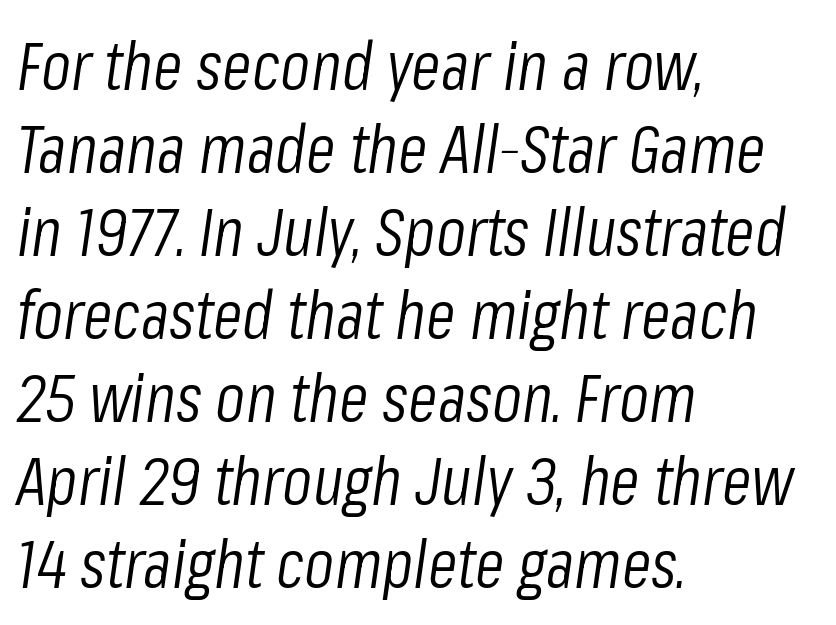
Q: Is the text bold? A: No.
Q: Is the text italic (slanted)? A: Yes, it leans right by about 8 degrees.
Q: Is the text underlined? A: No.
Q: How is the paragraph aligned? A: Left-aligned.
Q: Is the spacing between letters normal or unusually wide? A: Normal.
Q: Width (condensed, normal, or wide)? A: Condensed.
Q: Stroke contrast? A: Low.
Q: x-height? A: Medium.
Q: Monospaced? A: No.
